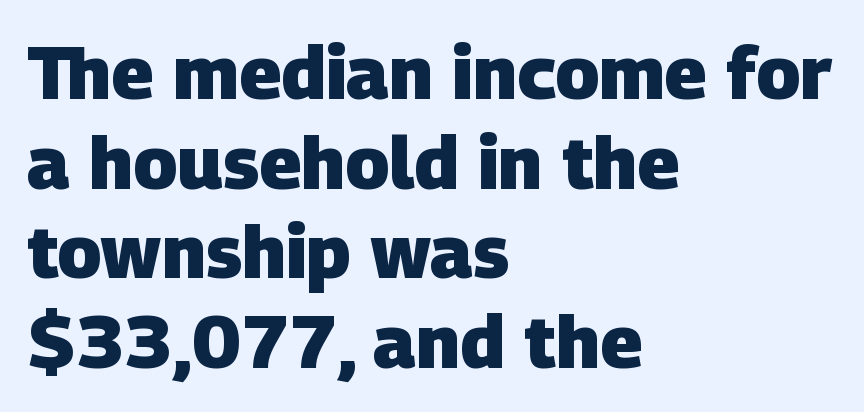
The image shows 74 px heavy sans-serif type; set left-aligned, line spacing 1.21x, normal letter spacing, not underlined; low stroke contrast and a large x-height.
